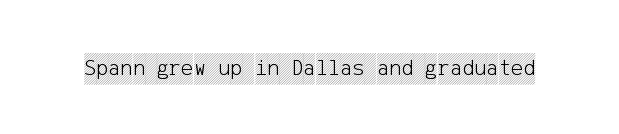
{"italic": "no", "underline": "no", "letter_spacing": "normal", "letter_spacing_em": 0.0, "glyph_px": 23}
